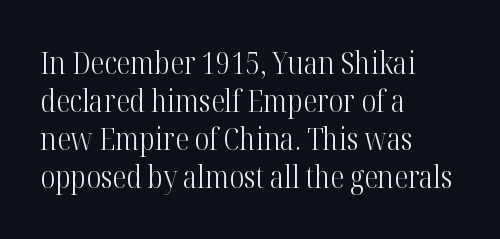
Stem width sits at or under what a default text font uses. A typesetter would label this face a serif. A clean baseline with only descenders dipping below it. No italicization has been applied; the sample stays upright.
